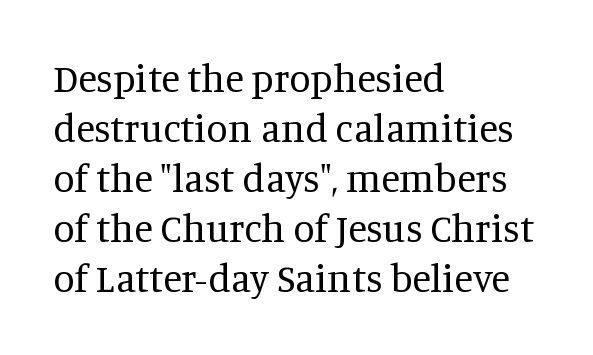
The image shows 39 px regular-weight serif type, upright; set left-aligned, normal line spacing (1.28x), normal letter spacing, not underlined; medium stroke contrast and a large x-height.
